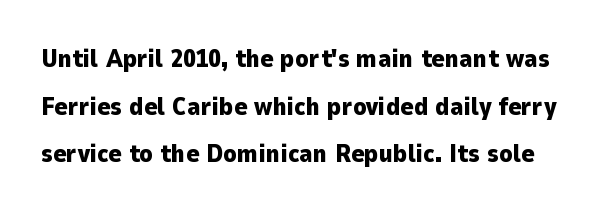
Is there any slant? The stems are plumb. Observe the ordinary spacing: letters are neighbours, not strangers. Glance below the letters and you will spot only blank space. Caption: bold face, heavy strokes. Students, observe: this is what heavily led, spacious text looks like.
